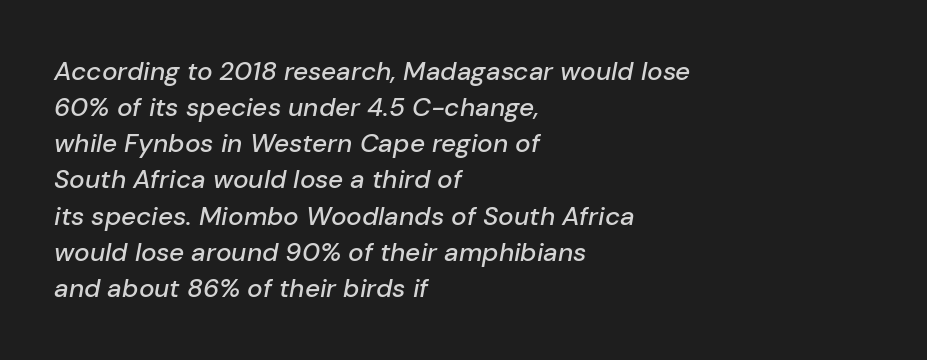
{"italic": "yes", "lean": "right", "slant_degrees": 10, "underline": "no", "align": "left", "line_spacing": "normal", "line_spacing_ratio": 1.39, "letter_spacing": "normal", "letter_spacing_em": 0.0, "glyph_px": 26}
